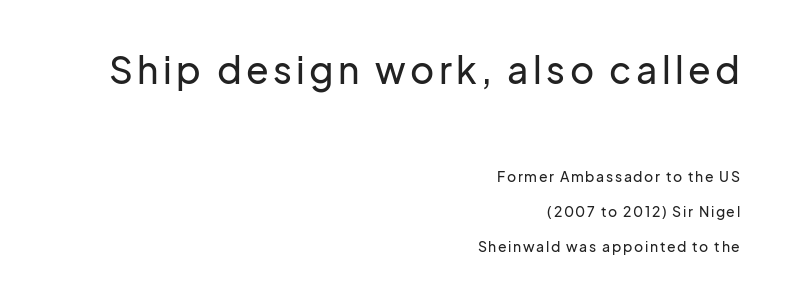
The image shows 37 px sans-serif type, upright; set right-aligned, loose line spacing (2.5x), not underlined; the first (top) block is 2.64x larger; low stroke contrast and a medium x-height.
